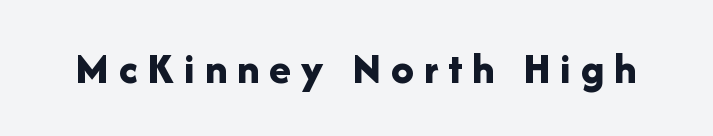
Has an underline been added? It has not. Stroke thickness is high; the sample reads as a true bold. Note: no serifs on the glyphs. Style check: upright.
